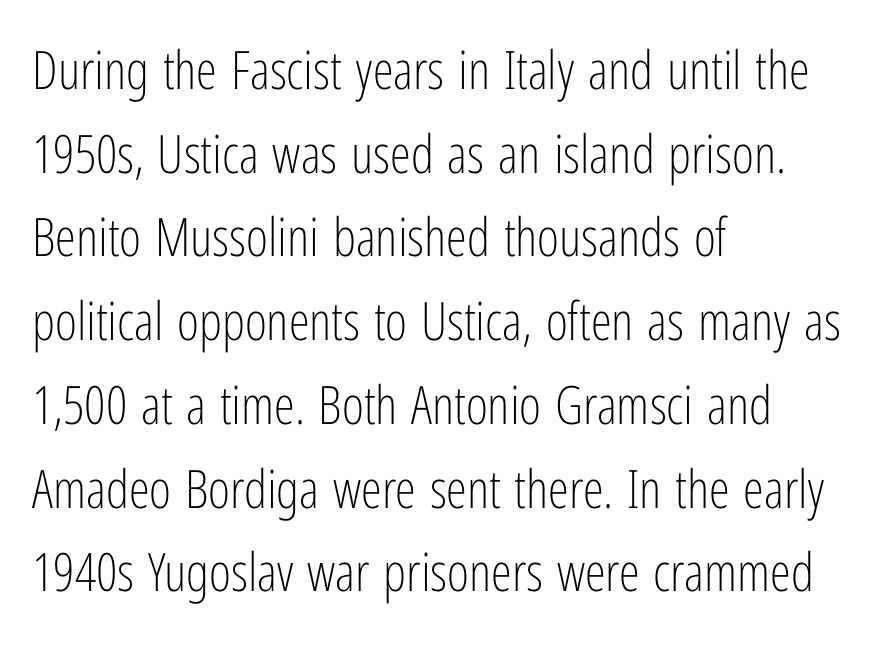
{"serif": "no", "italic": "no", "bold": "no", "weight": "light", "width": "condensed", "stroke_contrast": "low", "x_height": "medium", "monospaced": "no", "underline": "no", "align": "left", "line_spacing": "normal", "line_spacing_ratio": 1.58, "letter_spacing": "normal", "letter_spacing_em": 0.0, "glyph_px": 53}
